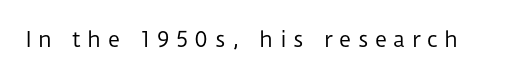
{"italic": "no", "bold": "no", "underline": "no", "letter_spacing": "wide", "letter_spacing_em": 0.31, "glyph_px": 21}
